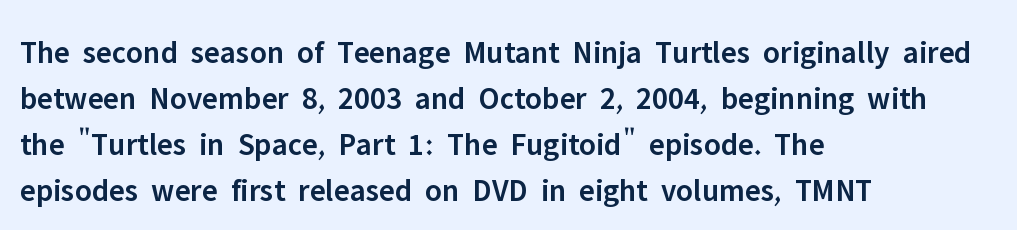
The setting favours the left margin, as ordinary paragraphs usually do. Look at the tracking — it's just the regular setting, nothing added. You could not count columns in this text — the font is proportionally spaced. A typesetter would mark this as roman, not italic. The face used here is a sans, in the tradition of grotesques and geometrics. A bare baseline throughout the passage.
